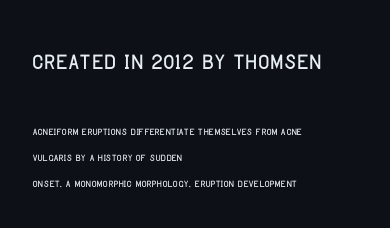
{"serif": "no", "italic": "no", "width": "condensed", "stroke_contrast": "low", "x_height": "large", "monospaced": "no", "underline": "no", "align": "left", "line_spacing_ratio": 1.88, "letter_spacing": "normal", "letter_spacing_em": 0.0, "larger_block": "first", "size_ratio": 2.29, "glyph_px": 32}
